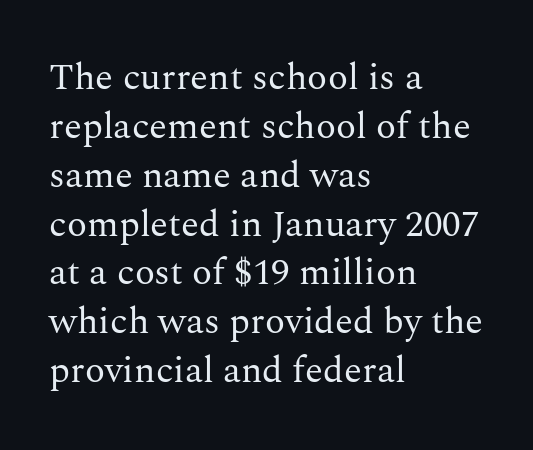
The image shows 37 px regular-weight serif type, upright; set left-aligned, normal line spacing (1.32x), normal letter spacing, not underlined; medium stroke contrast and a medium x-height.
